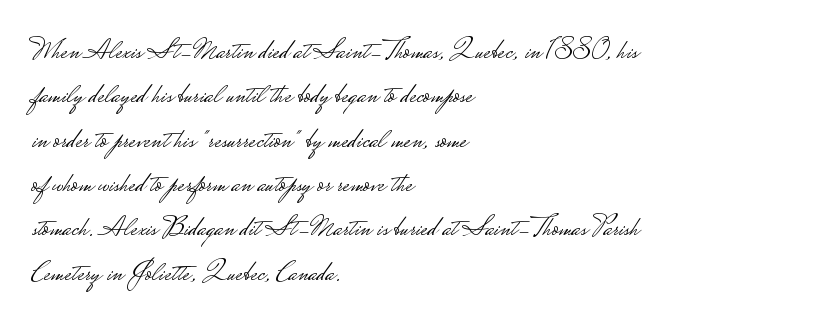
Nope, no serifs anywhere on these letters. How are the letters spaced? Ordinarily, with no added tracking. Students, observe: this is what conventionally led text looks like. The passage shown is not bold in any degree. Quick note: underline off. Alignment: flush left.
